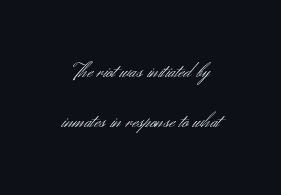
Q: Is the text bold? A: No.
Q: Is the text italic (slanted)? A: Yes.
Q: Is the text underlined? A: No.
Q: Is the spacing between letters normal or unusually wide? A: Normal.
Q: Is the spacing between lines tight, normal or loose? A: Loose.
